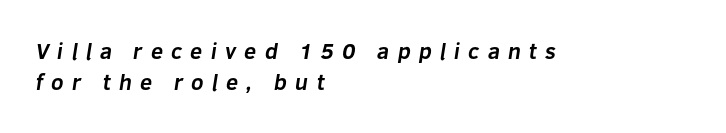
Display-style spreading of the glyphs; the letterfit is very open. Horizontally, the lines are justified to the leading edge only. This is heavy type, rendered in bold. The leading is moderate, giving the passage an even texture. Plain, unruled lines of type.
